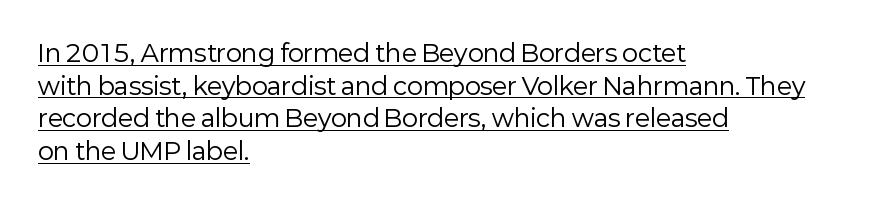
This sample carries an underscore along the baseline area. A normal amount of white space separates one row of letters from the next. No extra ink here — the face is not bold. Honestly, the letter spacing is just normal — you wouldn't notice it. A classic flush-left, rag-right setting is used for this passage.
